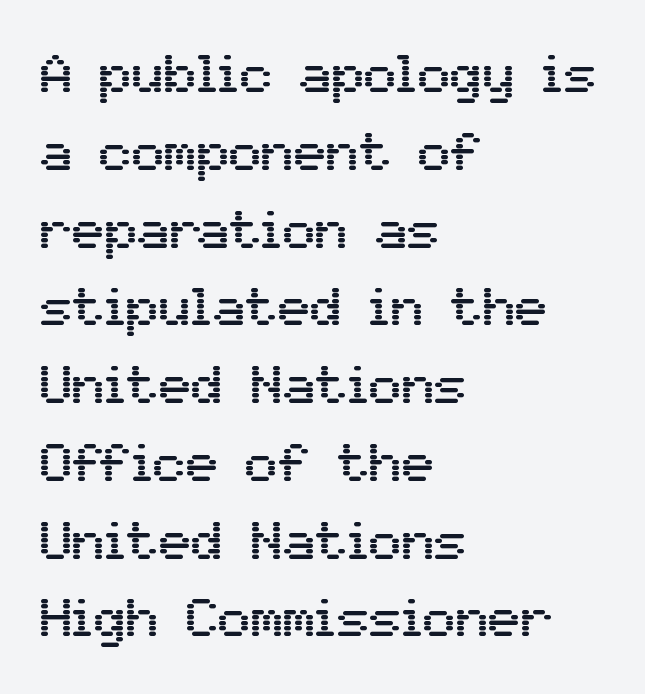
You could call the tracking neutral — neither tight nor loose. Words float on clear page, feet unadorned. Do the letters lean? They stand straight. This sample is left-justified, so line endings fall wherever the words run out. The letters advance in unequal steps, a hallmark of proportional type.
